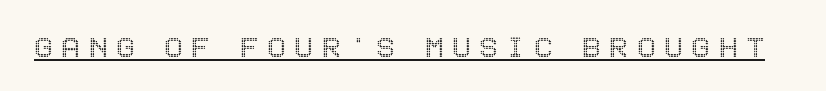
The letterforms stand isolated, each surrounded by extra space. A continuous stroke trails under the words, as in a hyperlink. Quick note: not italic, upright.
